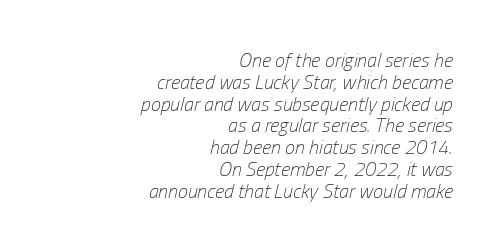
No chunkiness to these letters — they're not bold. Beneath every word, the page is bare. Each line ends at the same right margin while the left side varies. Characters follow at the spacing the type designer built in.
